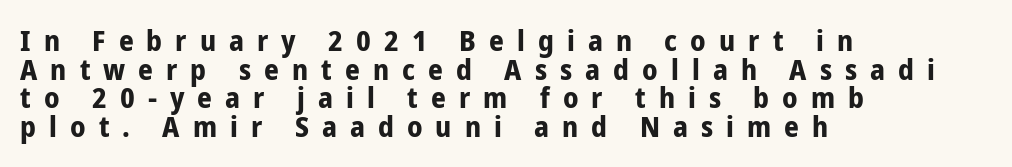
The letters stand straight up with perfectly vertical stems. Typographically, this falls in the sans-serif category. Compared with typical paragraphs, the rows here are closer together. Leftover space on each line is placed entirely after the last word. Spacing between characters has been opened up far beyond the box default.
